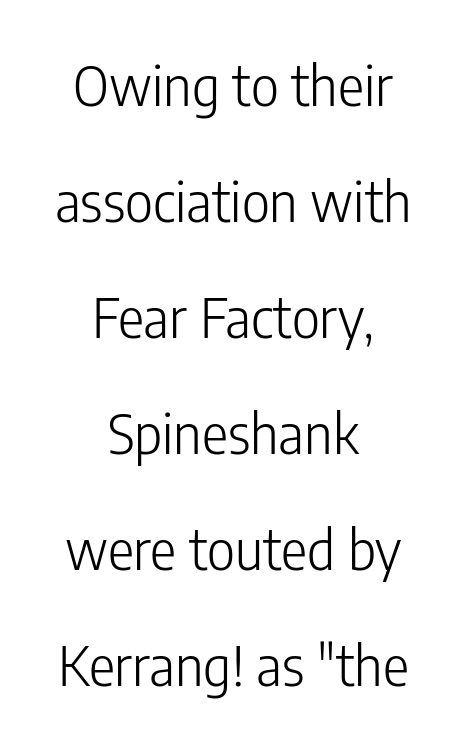
Note the varied advance widths — an 'i' is clearly narrower than an 'm'. The letters look calm and open, with moderate or lighter stems. The lettering stays uniformly vertical, giving the passage a roman look. Any mark beneath the type? The region is blank. Each letter's strokes conclude bluntly, with no projecting serifs.
